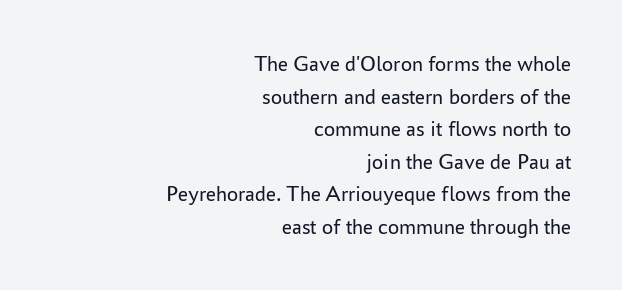
{"italic": "no", "bold": "no", "underline": "no", "align": "right", "line_spacing": "normal", "line_spacing_ratio": 1.48, "letter_spacing": "normal", "letter_spacing_em": 0.0, "glyph_px": 22}
